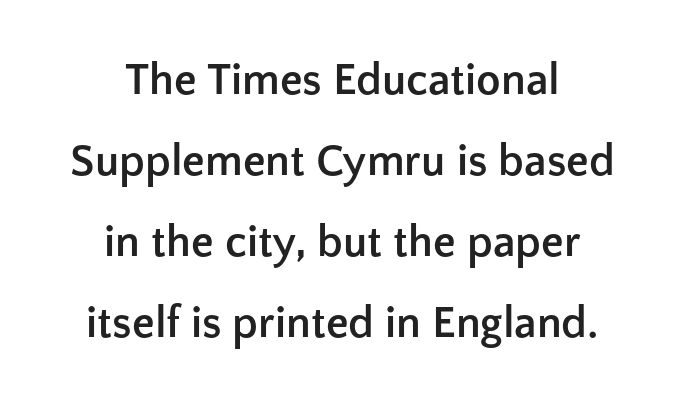
{"serif": "no", "italic": "no", "bold": "yes", "weight": "semibold", "width": "normal", "stroke_contrast": "low", "x_height": "medium", "monospaced": "no", "underline": "no", "align": "center", "line_spacing_ratio": 1.8, "letter_spacing": "normal", "letter_spacing_em": 0.0, "glyph_px": 45}
